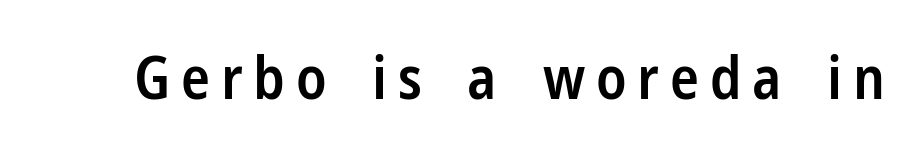
The characters display no serif detailing; their extremities are plain. Nope, not italic — everything's standing straight. Look at the stroke-to-counter ratio: somewhat heavy, a semibold. Spacing verdict: proportional, widths tailored to each character.
